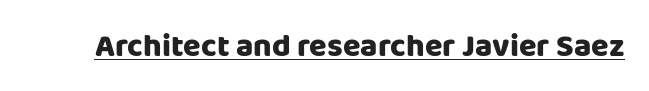
The image shows 32 px sans-serif type, upright; set normal letter spacing, underlined; low stroke contrast and a large x-height.
